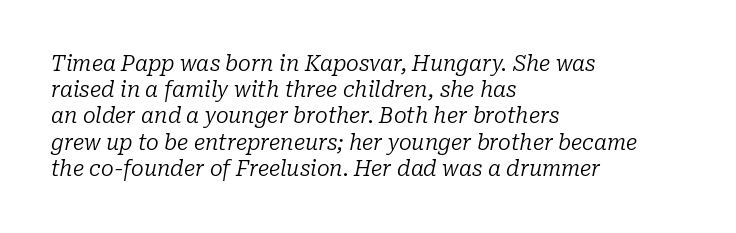
Only glyphs here, with clear space below each row. The designer left line spacing at the default. The setting favours the left margin, as ordinary paragraphs usually do. The font is comparable to plain body text, perhaps lighter. Nothing unusual about the tracking: characters are spaced as the font intends.
